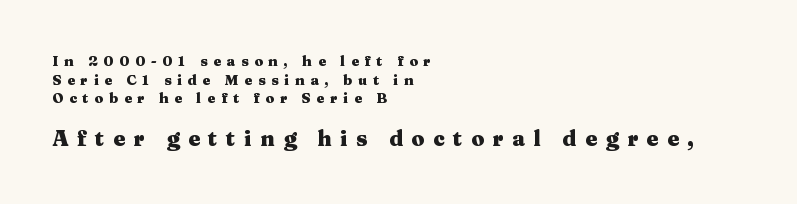
Q: Is the text bold? A: Yes.
Q: Is the text italic (slanted)? A: No, it is upright.
Q: Is the text underlined? A: No.
Q: How is the paragraph aligned? A: Left-aligned.
Q: Is the spacing between letters normal or unusually wide? A: Unusually wide.
Q: Is the spacing between lines tight, normal or loose? A: Normal.
Q: Which block of text is set in a larger size, the first (top) or the second (bottom)? A: The second (bottom) one.
